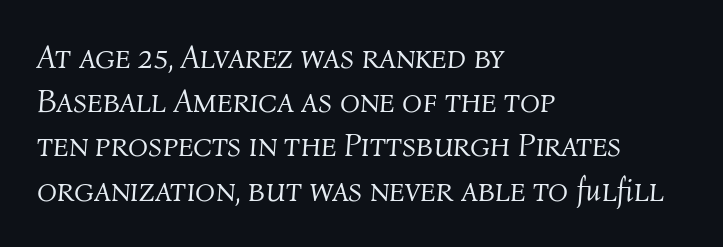
Q: Is the text bold? A: No.
Q: Is the text italic (slanted)? A: Yes, it leans right by about 4 degrees.
Q: Is the text underlined? A: No.
Q: How is the paragraph aligned? A: Left-aligned.
Q: Is the spacing between letters normal or unusually wide? A: Normal.
Q: Is the spacing between lines tight, normal or loose? A: Normal.
Q: Width (condensed, normal, or wide)? A: Normal.
Q: Stroke contrast? A: Medium.
Q: x-height? A: Medium.
Q: Monospaced? A: No.
